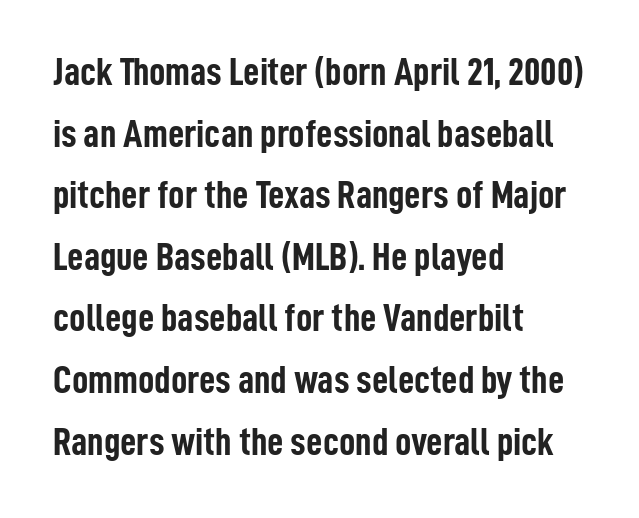
The image shows 40 px semibold, condensed sans-serif type, upright; set left-aligned, normal line spacing (1.54x), normal letter spacing, not underlined; low stroke contrast and a medium x-height.
